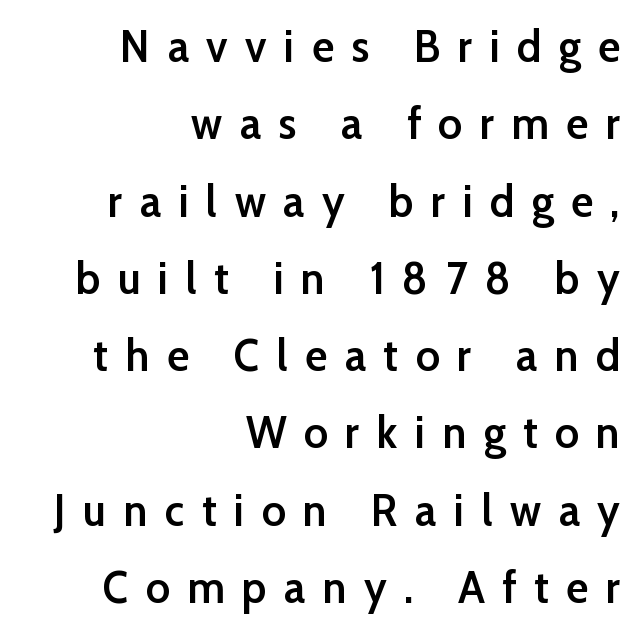
{"serif": "no", "italic": "no", "bold": "semi", "weight": "semibold", "width": "normal", "stroke_contrast": "low", "x_height": "medium", "monospaced": "no", "underline": "no", "align": "right", "line_spacing": "normal", "line_spacing_ratio": 1.68, "letter_spacing": "wide", "letter_spacing_em": 0.38, "glyph_px": 46}
